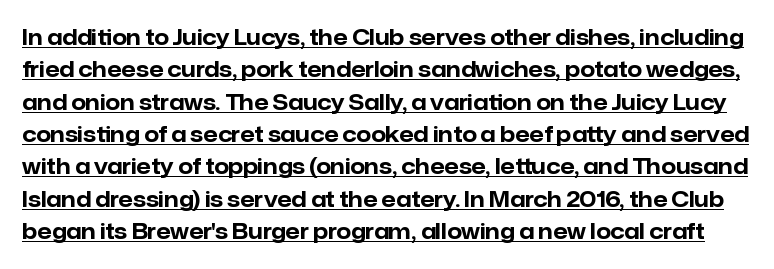
The glyphs are accompanied by a horizontal stroke just below them. Notice how descenders clear the ascenders below comfortably — that's standard leading. You can tell it's not italic because the verticals are truly vertical. The passage shown has conventional tracking throughout.
